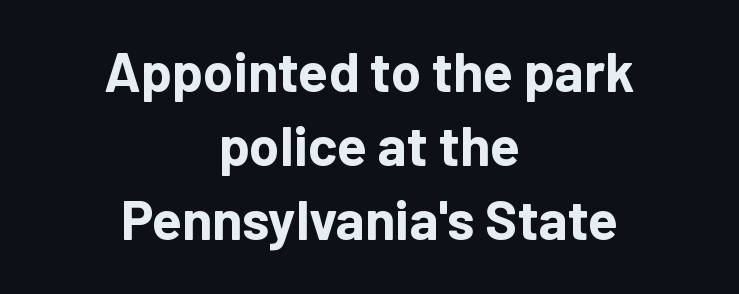
{"serif": "no", "italic": "no", "bold": "yes", "weight": "bold", "width": "normal", "stroke_contrast": "low", "x_height": "medium", "monospaced": "no", "underline": "no", "align": "center", "line_spacing": "normal", "line_spacing_ratio": 1.35, "letter_spacing": "normal", "letter_spacing_em": 0.0, "glyph_px": 55}
